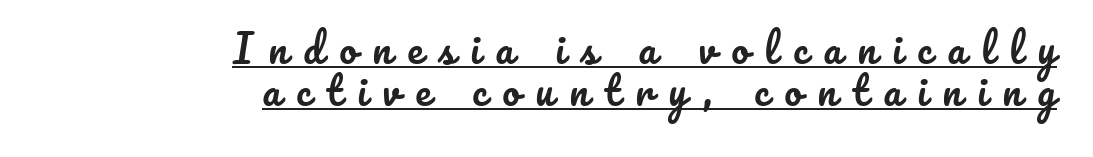
{"width": "normal", "stroke_contrast": "low", "x_height": "small", "monospaced": "no", "underline": "yes", "align": "right", "line_spacing": "tight", "line_spacing_ratio": 1.08, "letter_spacing": "wide", "letter_spacing_em": 0.4, "glyph_px": 39}
